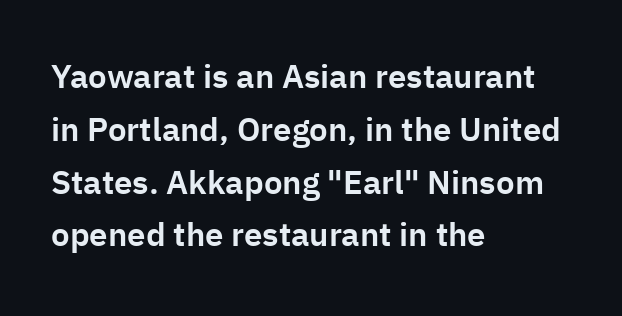
The image shows 33 px sans-serif type, upright; set left-aligned, normal line spacing (1.6x), normal letter spacing, not underlined; low stroke contrast and a medium x-height.
